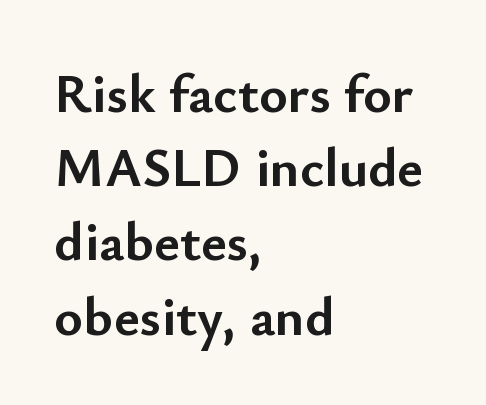
Q: Is the text bold? A: Yes.
Q: Is the text italic (slanted)? A: No, it is upright.
Q: Is the typeface a serif or a sans-serif typeface? A: Sans-serif.
Q: Is the text underlined? A: No.
Q: How is the paragraph aligned? A: Left-aligned.
Q: Is the spacing between letters normal or unusually wide? A: Normal.
Q: Is the spacing between lines tight, normal or loose? A: Normal.
Q: Width (condensed, normal, or wide)? A: Normal.
Q: Stroke contrast? A: Low.
Q: x-height? A: Small.
Q: Monospaced? A: No.
